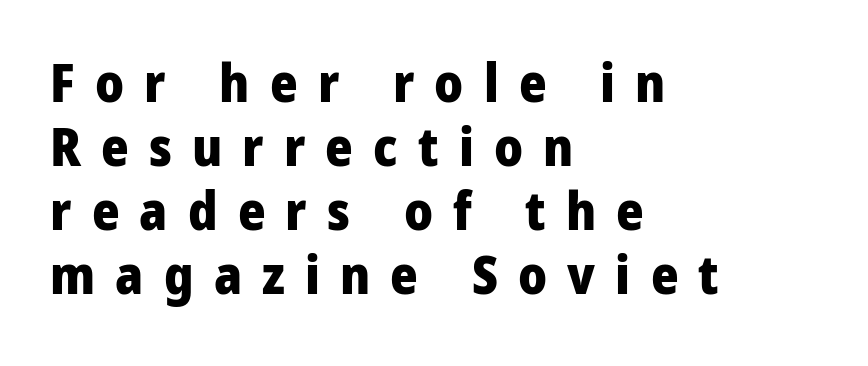
{"serif": "no", "italic": "no", "bold": "yes", "weight": "heavy", "width": "condensed", "stroke_contrast": "low", "x_height": "large", "monospaced": "no", "underline": "no", "align": "left", "line_spacing_ratio": 1.21, "letter_spacing": "wide", "letter_spacing_em": 0.38, "glyph_px": 53}
